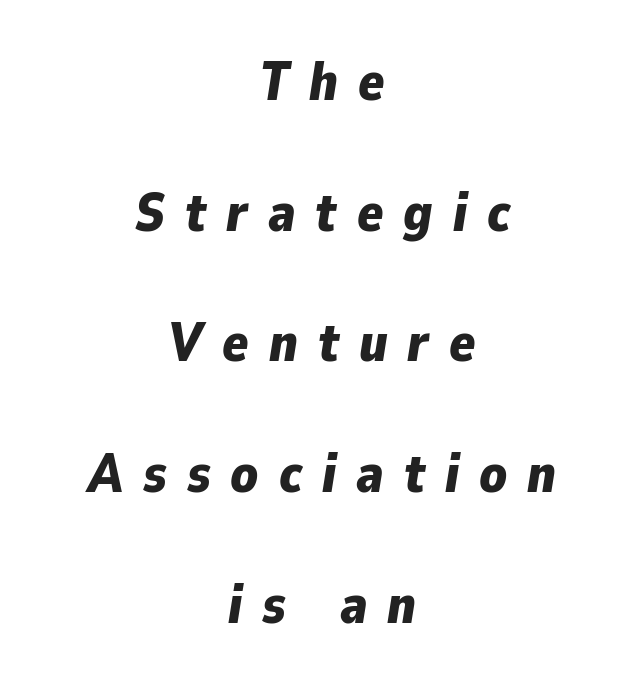
{"italic": "yes", "lean": "right", "slant_degrees": 9, "bold": "yes", "weight": "bold", "width": "normal", "stroke_contrast": "low", "x_height": "medium", "monospaced": "no", "underline": "no", "align": "center", "line_spacing": "loose", "line_spacing_ratio": 2.42, "letter_spacing": "wide", "letter_spacing_em": 0.37, "glyph_px": 54}
